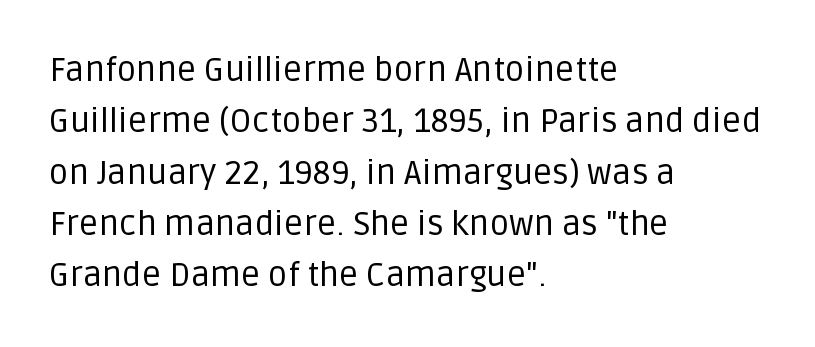
Q: Is the text bold? A: No.
Q: Is the text italic (slanted)? A: No, it is upright.
Q: Is the typeface a serif or a sans-serif typeface? A: Sans-serif.
Q: Is the text underlined? A: No.
Q: How is the paragraph aligned? A: Left-aligned.
Q: Is the spacing between letters normal or unusually wide? A: Normal.
Q: Is the spacing between lines tight, normal or loose? A: Normal.
Q: Width (condensed, normal, or wide)? A: Normal.
Q: Stroke contrast? A: Low.
Q: x-height? A: Large.
Q: Monospaced? A: No.
